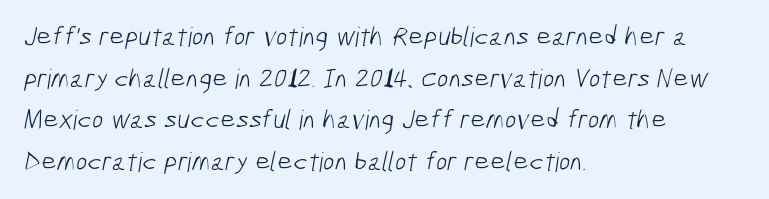
Here the glyphs are tracked normally, forming tight word shapes. This block has exactly the height ordinary leading produces. The setting favours the left margin, as ordinary paragraphs usually do. Type without underlining.
